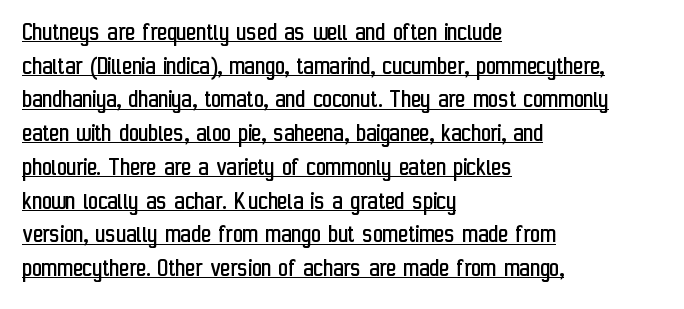
The image shows 27 px text type, upright; set left-aligned, normal line spacing (1.25x), normal letter spacing, underlined.
